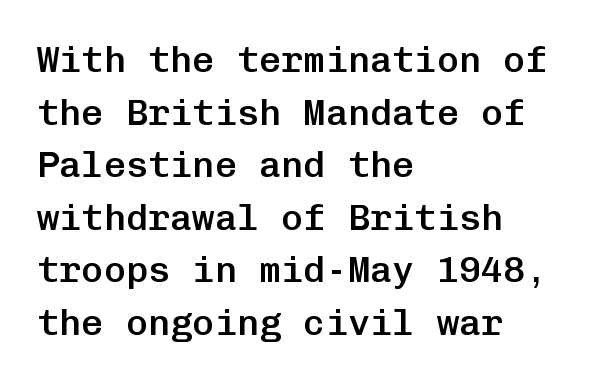
{"serif": "no", "italic": "no", "bold": "semi", "weight": "semibold", "width": "normal", "stroke_contrast": "low", "x_height": "medium", "monospaced": "yes", "underline": "no", "align": "left", "line_spacing": "normal", "line_spacing_ratio": 1.42, "letter_spacing": "normal", "letter_spacing_em": 0.0, "glyph_px": 37}
